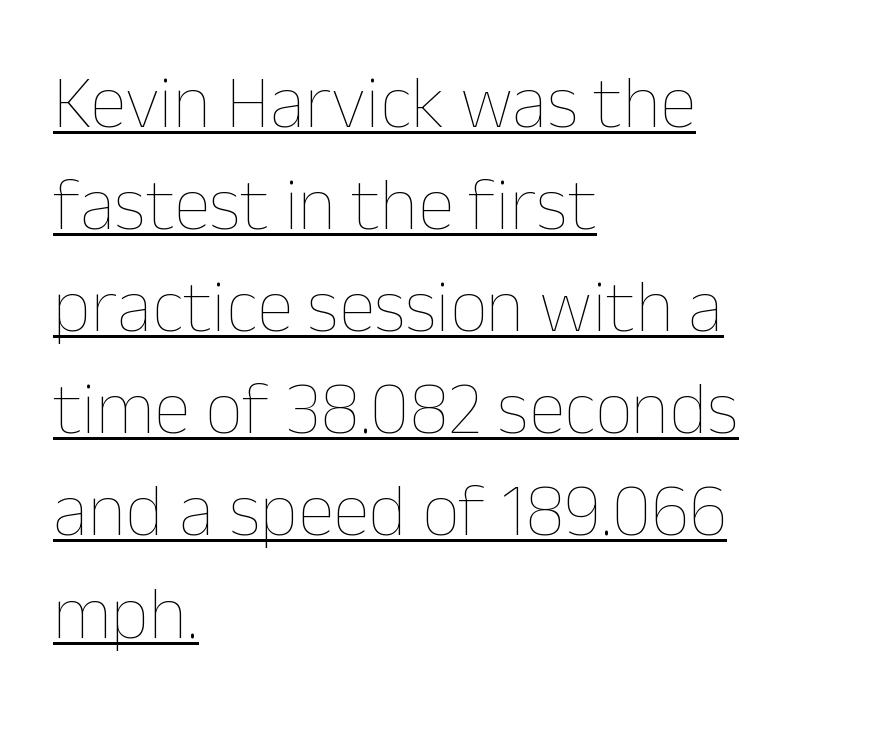
Q: Is the text bold? A: No.
Q: Is the text italic (slanted)? A: No, it is upright.
Q: Is the text underlined? A: Yes.
Q: How is the paragraph aligned? A: Left-aligned.
Q: Is the spacing between letters normal or unusually wide? A: Normal.
Q: Is the spacing between lines tight, normal or loose? A: Normal.
Q: Width (condensed, normal, or wide)? A: Normal.
Q: Stroke contrast? A: Low.
Q: x-height? A: Medium.
Q: Monospaced? A: No.
